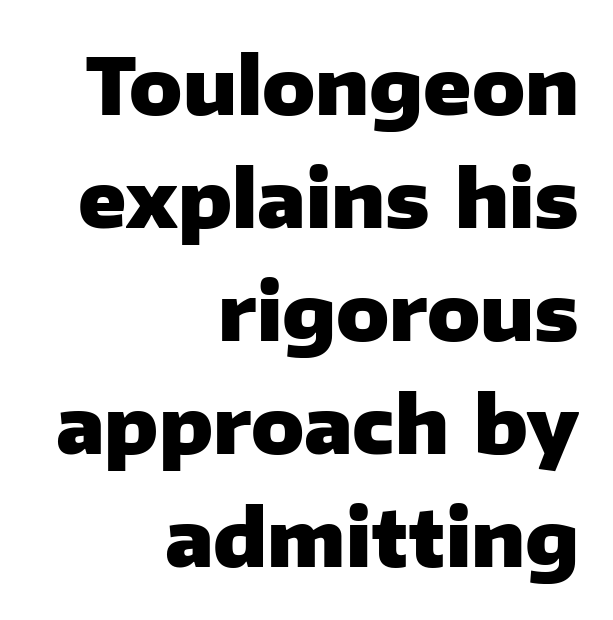
The face used here is a sans, in the tradition of grotesques and geometrics. This rendering features lettering with no underline. Does the leading feel generous? No, just average. Spacing between characters is what you'd get straight out of the box.
